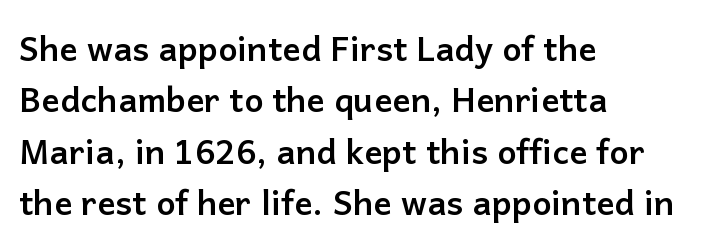
{"serif": "no", "italic": "no", "bold": "yes", "weight": "semibold", "width": "normal", "stroke_contrast": "low", "x_height": "medium", "monospaced": "no", "underline": "no", "align": "left", "line_spacing": "normal", "line_spacing_ratio": 1.51, "letter_spacing": "normal", "letter_spacing_em": 0.0, "glyph_px": 34}
